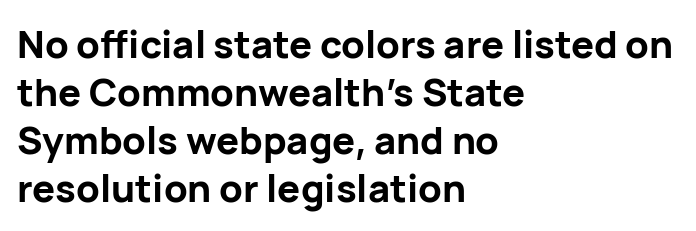
The space beneath each line is pristine and unruled. The passage shown is emphatically bold. Nope, not italic — everything's standing straight. The passage shown has conventional tracking throughout.
